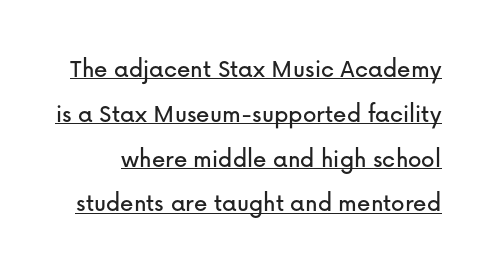
The image shows 27 px text type, upright; set normal line spacing (1.66x), normal letter spacing, underlined.
